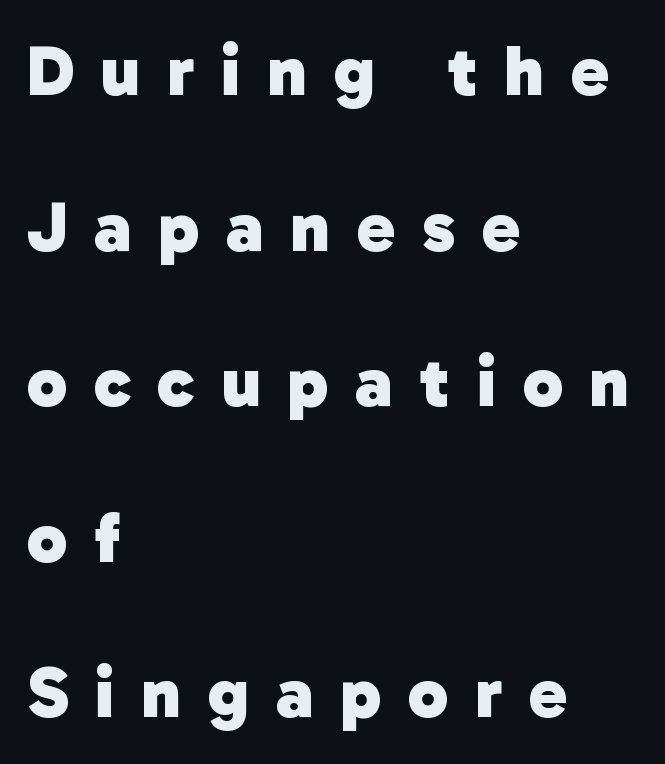
Q: Is the text bold? A: Yes.
Q: Is the typeface a serif or a sans-serif typeface? A: Sans-serif.
Q: Is the text underlined? A: No.
Q: How is the paragraph aligned? A: Left-aligned.
Q: Is the spacing between letters normal or unusually wide? A: Unusually wide.
Q: Is the spacing between lines tight, normal or loose? A: Loose.
Q: Width (condensed, normal, or wide)? A: Normal.
Q: Stroke contrast? A: Low.
Q: x-height? A: Medium.
Q: Monospaced? A: No.
